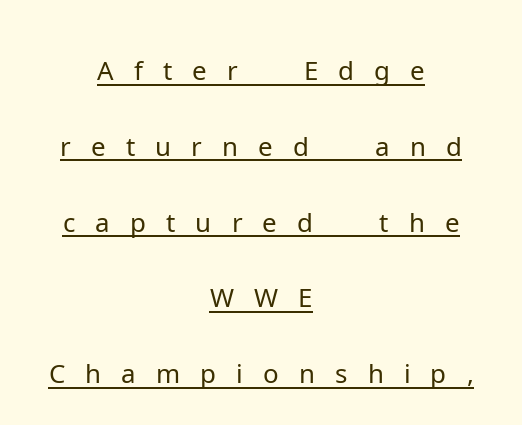
Q: Is the text bold? A: No.
Q: Is the text italic (slanted)? A: No, it is upright.
Q: Is the typeface a serif or a sans-serif typeface? A: Sans-serif.
Q: Is the text underlined? A: Yes.
Q: How is the paragraph aligned? A: Centered.
Q: Is the spacing between letters normal or unusually wide? A: Unusually wide.
Q: Is the spacing between lines tight, normal or loose? A: Normal.
Q: Width (condensed, normal, or wide)? A: Normal.
Q: Stroke contrast? A: Low.
Q: x-height? A: Medium.
Q: Monospaced? A: No.
